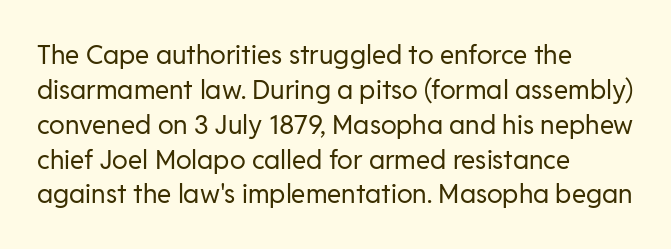
{"italic": "no", "bold": "no", "underline": "no", "align": "left", "line_spacing": "normal", "line_spacing_ratio": 1.34, "letter_spacing": "normal", "letter_spacing_em": 0.0, "glyph_px": 26}
